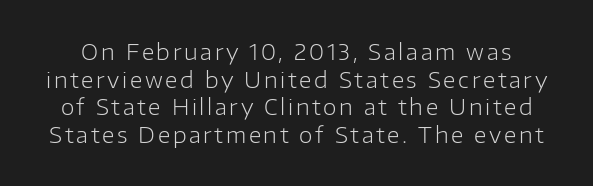
{"italic": "no", "bold": "no", "underline": "no", "line_spacing": "normal", "line_spacing_ratio": 1.26, "glyph_px": 22}
